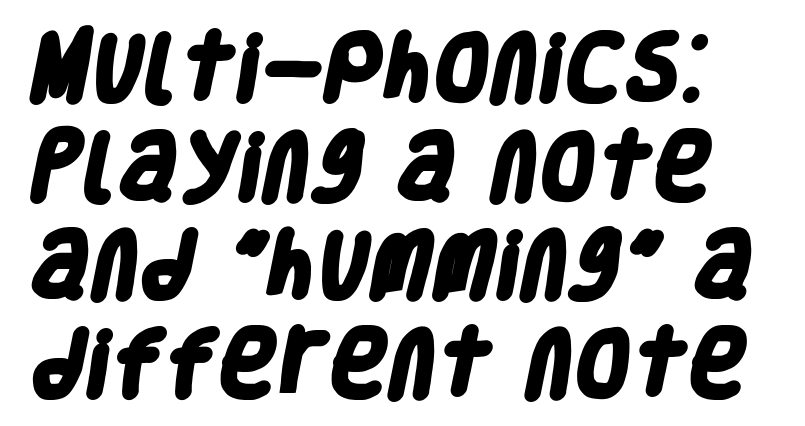
Thick stems and heavy bowls — unmistakably bold. Does extra space separate the letters? No, they use regular spacing. Words float on clear page, feet unadorned. Looks like regular typesetting: each glyph gets only the width it needs. These lines sit exactly where default settings would place them. The glyphs in this specimen are sans serif.
